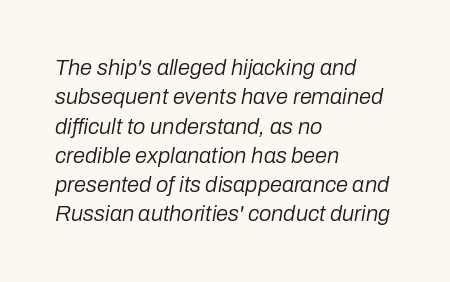
The image shows 22 px text type, italic (leaning right); set left-aligned, normal line spacing (1.33x), normal letter spacing, not underlined.
